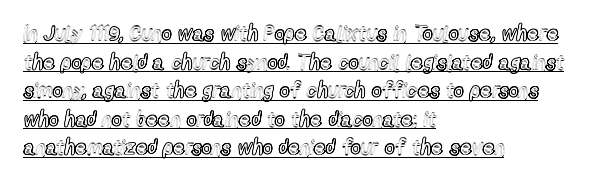
What decoration does the sample have? An underline. The line texture is even and compact thanks to regular tracking. A typesetter would call this leading conventional body-copy spacing. The rendering anchors every line to the left-hand side.
